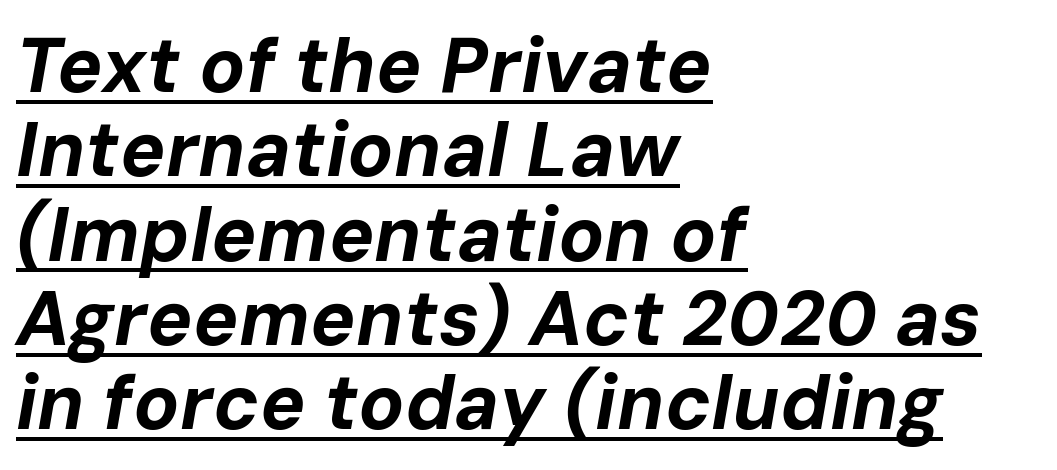
The image shows 76 px bold type, italic (leaning right); set left-aligned, tight line spacing (1.11x), normal letter spacing, underlined; low stroke contrast and a medium x-height.
